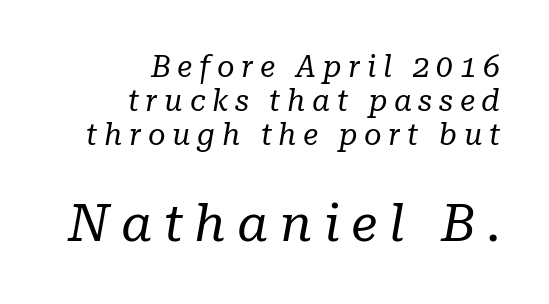
The image shows 52 px regular-weight serif type, italic (leaning right); set right-aligned, tight line spacing (1.13x), unusually wide letter spacing (+0.22 em), not underlined; the second (bottom) block is 1.73x larger; low stroke contrast and a medium x-height.
